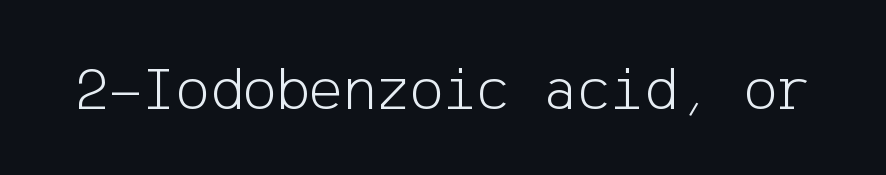
Q: Is the text bold? A: No.
Q: Is the text italic (slanted)? A: No, it is upright.
Q: Is the typeface a serif or a sans-serif typeface? A: Sans-serif.
Q: Is the text underlined? A: No.
Q: Is the spacing between letters normal or unusually wide? A: Normal.
Q: Width (condensed, normal, or wide)? A: Normal.
Q: Stroke contrast? A: Low.
Q: x-height? A: Medium.
